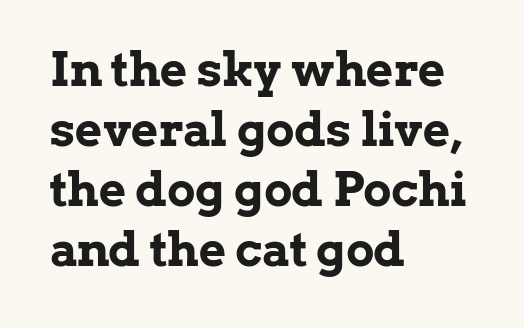
The designer went with a serif here, giving each stem small feet. Compared with typical body copy, the letter spacing here is the same. Pretty heavy lettering here — definitely bold. A typesetter would call this proportional, since set widths differ per character. Bare-footed words on every line. Which margin do the lines hug? The left one — the right edge is uneven.
